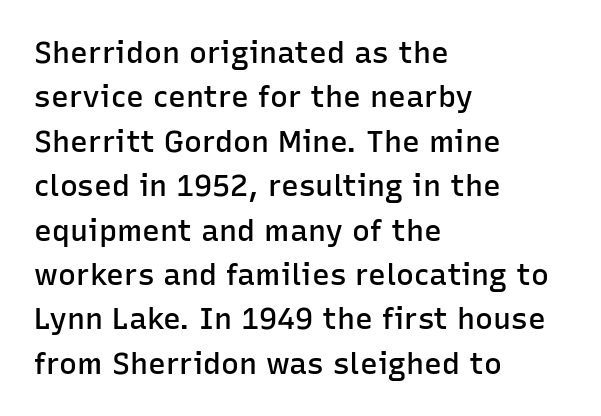
{"serif": "no", "italic": "no", "bold": "semi", "weight": "semibold", "width": "normal", "stroke_contrast": "low", "x_height": "medium", "monospaced": "no", "underline": "no", "align": "left", "line_spacing": "normal", "line_spacing_ratio": 1.48, "letter_spacing": "normal", "letter_spacing_em": 0.0, "glyph_px": 30}
